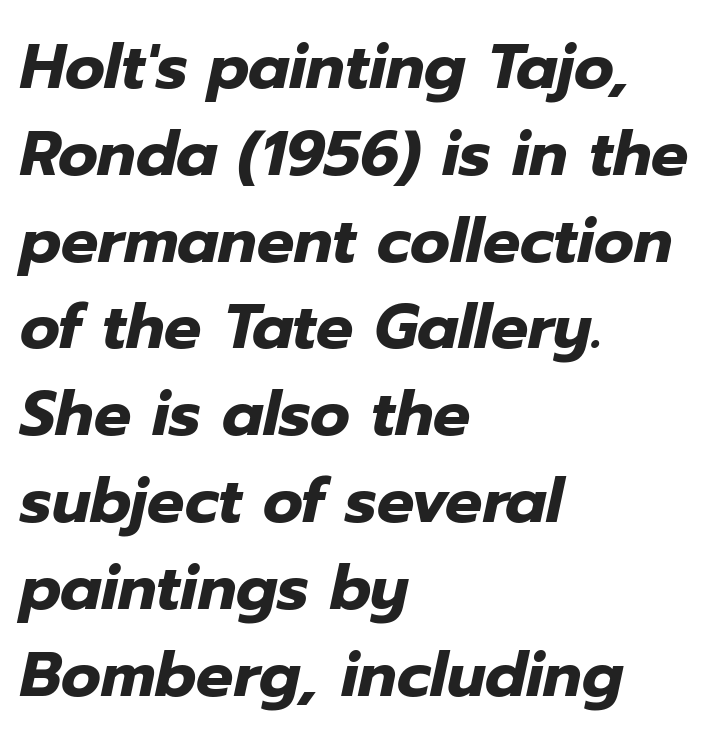
{"italic": "yes", "lean": "right", "slant_degrees": 12, "bold": "yes", "weight": "heavy", "width": "normal", "stroke_contrast": "low", "x_height": "medium", "monospaced": "no", "underline": "no", "align": "left", "line_spacing": "normal", "line_spacing_ratio": 1.4, "letter_spacing": "normal", "letter_spacing_em": 0.0, "glyph_px": 62}
